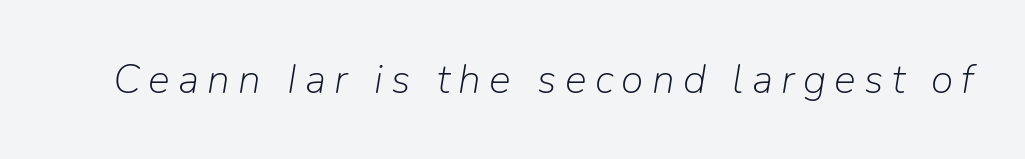
Weight class: somewhere from thin through regular. Does the lettering tilt? It does — this is italic. Type without underlining. Honestly, the letter spacing is so wide it's the main thing you notice. The rendering uses natural spacing where letterforms have individual widths.
